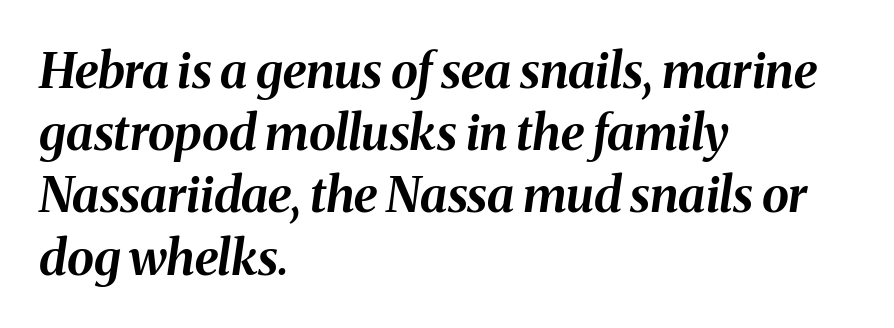
Varying glyph widths throughout — classic text-font behaviour. Is the type slanted? Yes — the strokes lean at a clear angle. The baseline area is clear. No extra tracking has been applied to these lines. The paragraph shown leans on its left margin. Notice how thick the strokes are: this is what a full bold looks like.
